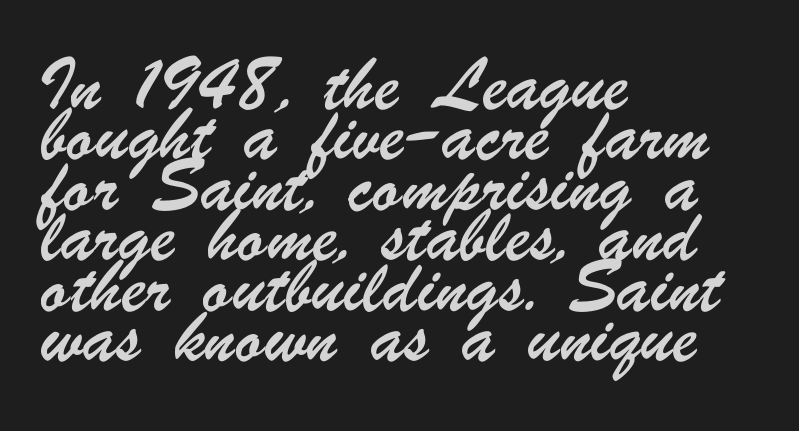
These lines are composed in type without serifs. The passage is arranged the way most books set body copy — flush left. Descenders hang freely into open space. Tracking value appears to be zero — textbook default spacing. This sample has the flowing, uneven cadence of proportional lettering.
